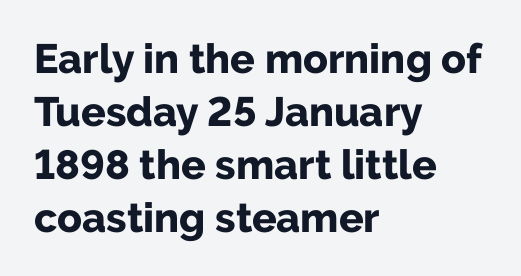
Teacher's note: observe the even left margin — that is flush-left alignment. Nothing unusual about the tracking: characters are spaced as the font intends. Each glyph is drawn with heavy, bold strokes. Does the lettering tilt? It doesn't — this is upright. One glance says typical: line gaps are just what's usual.
